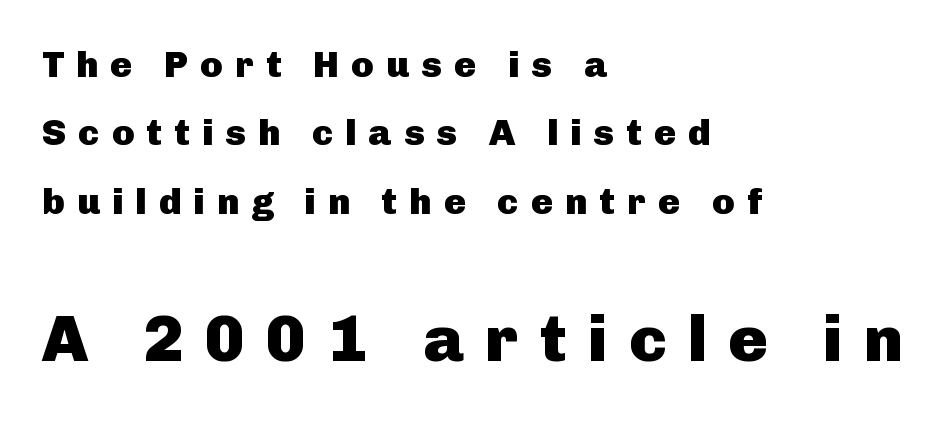
Q: Is the text bold? A: Yes.
Q: Is the text italic (slanted)? A: No, it is upright.
Q: Is the typeface a serif or a sans-serif typeface? A: Sans-serif.
Q: Is the text underlined? A: No.
Q: How is the paragraph aligned? A: Left-aligned.
Q: Is the spacing between letters normal or unusually wide? A: Unusually wide.
Q: Which block of text is set in a larger size, the first (top) or the second (bottom)? A: The second (bottom) one.
Q: Width (condensed, normal, or wide)? A: Normal.
Q: Stroke contrast? A: Low.
Q: x-height? A: Medium.
Q: Monospaced? A: No.
